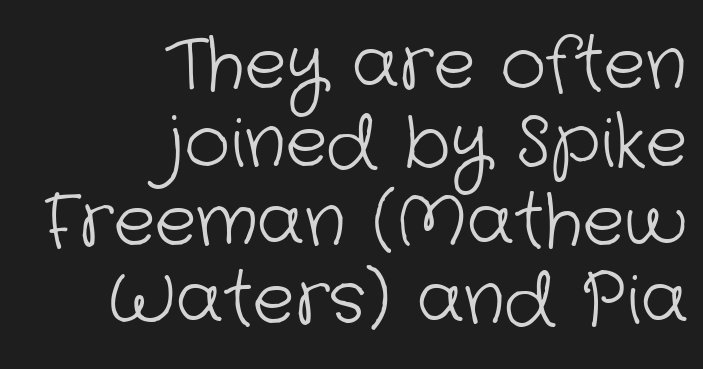
Stroke thickness stays within the range of a standard reading face or lighter. Is this a fixed-width face? No — the glyphs have proportional, varying widths. The line texture is even and compact thanks to regular tracking. Where is the straight margin? On the right.
